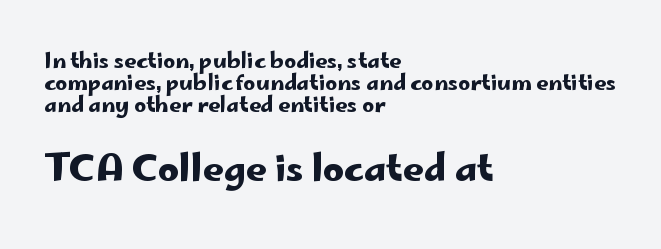
Q: Is the text italic (slanted)? A: No, it is upright.
Q: Is the typeface a serif or a sans-serif typeface? A: Sans-serif.
Q: Is the text underlined? A: No.
Q: How is the paragraph aligned? A: Left-aligned.
Q: Is the spacing between letters normal or unusually wide? A: Normal.
Q: Is the spacing between lines tight, normal or loose? A: Tight.
Q: Which block of text is set in a larger size, the first (top) or the second (bottom)? A: The second (bottom) one.
Q: Width (condensed, normal, or wide)? A: Wide.
Q: Stroke contrast? A: Low.
Q: x-height? A: Small.
Q: Monospaced? A: No.
